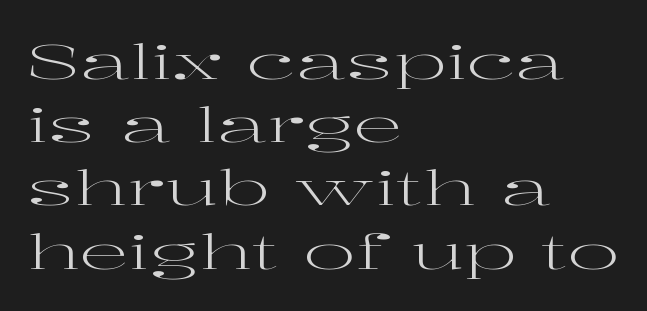
{"serif": "yes", "italic": "no", "bold": "no", "weight": "regular", "width": "wide", "stroke_contrast": "high", "x_height": "medium", "monospaced": "no", "underline": "no", "align": "left", "line_spacing": "normal", "line_spacing_ratio": 1.29, "letter_spacing": "normal", "letter_spacing_em": 0.0, "glyph_px": 49}
